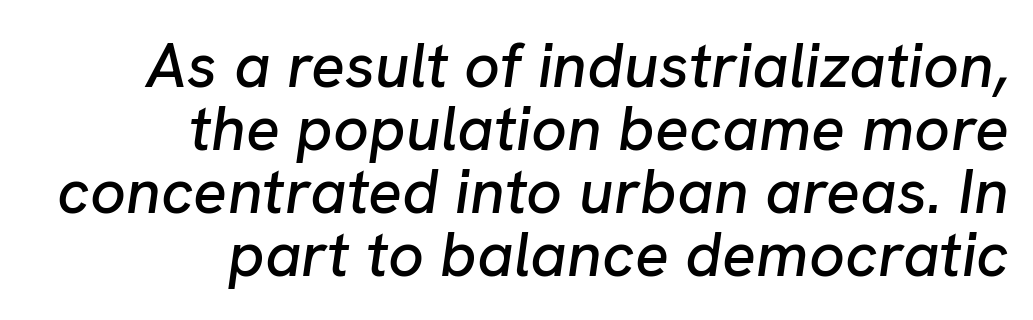
You could not count columns in this text — the font is proportionally spaced. Quick note: italic. Here the glyphs are tracked normally, forming tight word shapes. If you measured baseline to baseline, you'd find a short distance. Honestly, there is no underline to notice here at all. In CSS terms this would be text-align: right.
